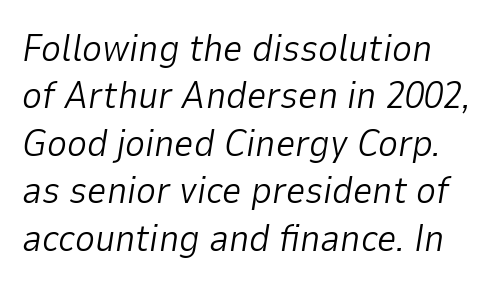
The image shows 38 px light type, italic (leaning right); set normal line spacing (1.25x), normal letter spacing, not underlined; low stroke contrast and a medium x-height.
